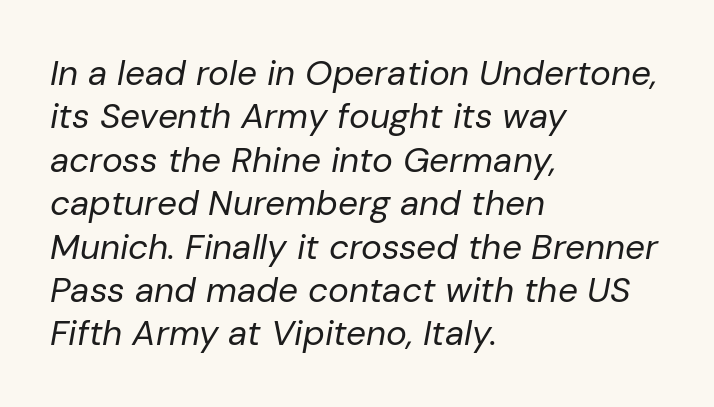
Q: Is the text bold? A: No.
Q: Is the text italic (slanted)? A: Yes, it leans right by about 10 degrees.
Q: Is the text underlined? A: No.
Q: How is the paragraph aligned? A: Left-aligned.
Q: Is the spacing between letters normal or unusually wide? A: Normal.
Q: Width (condensed, normal, or wide)? A: Normal.
Q: Stroke contrast? A: Low.
Q: x-height? A: Medium.
Q: Monospaced? A: No.
